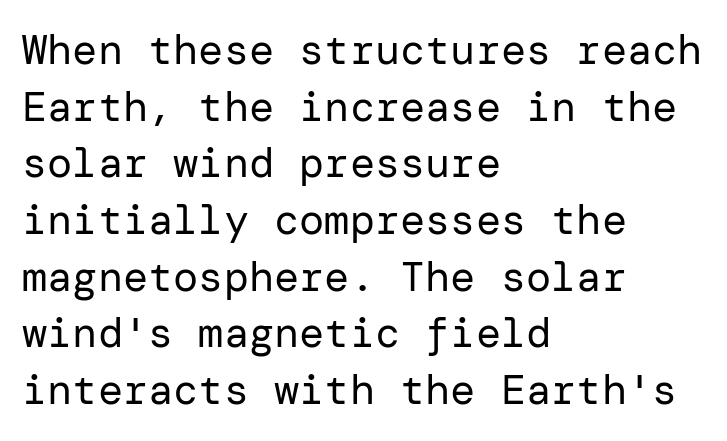
The image shows 42 px regular-weight sans-serif type, upright; set left-aligned, normal line spacing (1.35x), normal letter spacing, not underlined; low stroke contrast and a medium x-height.
